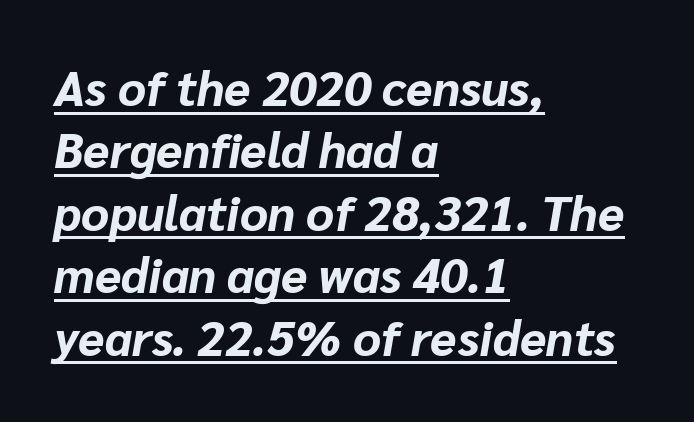
The image shows 48 px bold type, italic (leaning right); set left-aligned, normal line spacing (1.3x), normal letter spacing, underlined; low stroke contrast and a medium x-height.
